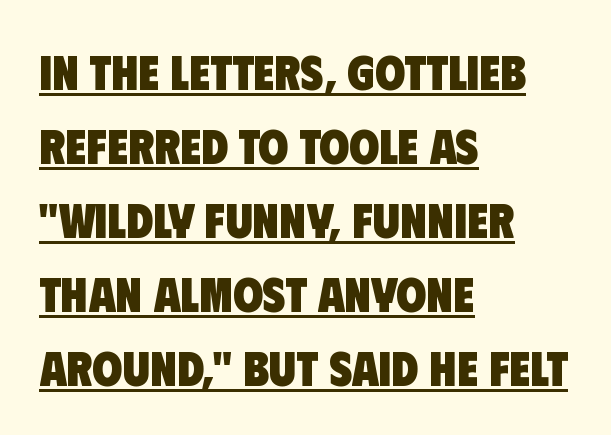
The image shows 49 px heavy, condensed sans-serif type; set left-aligned, normal line spacing (1.51x), normal letter spacing, underlined; low stroke contrast and a large x-height.
